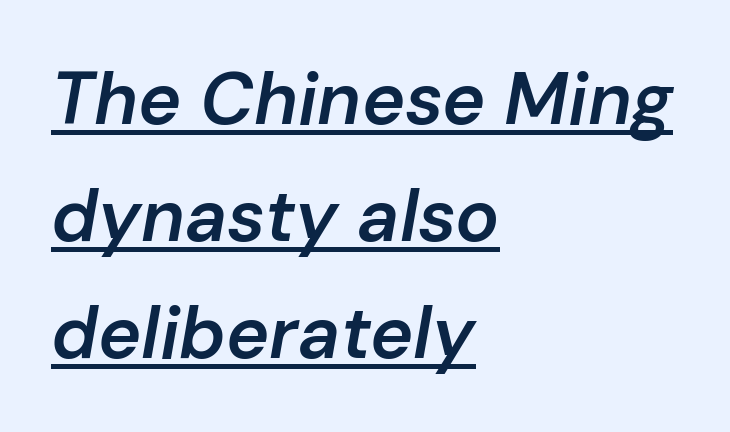
{"italic": "yes", "lean": "right", "slant_degrees": 10, "bold": "semi", "weight": "semibold", "width": "normal", "stroke_contrast": "low", "x_height": "medium", "monospaced": "no", "underline": "yes", "align": "left", "line_spacing": "normal", "line_spacing_ratio": 1.6, "letter_spacing": "normal", "letter_spacing_em": 0.0, "glyph_px": 73}
